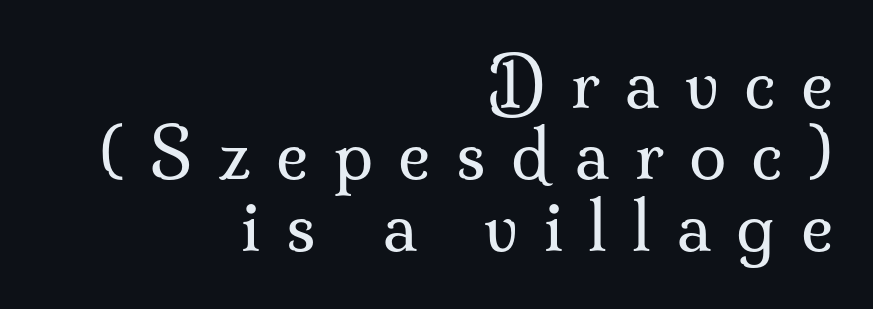
The image shows 68 px regular-weight serif type, upright; set right-aligned, tight line spacing (1.05x), unusually wide letter spacing (+0.37 em), not underlined; medium stroke contrast and a small x-height.
